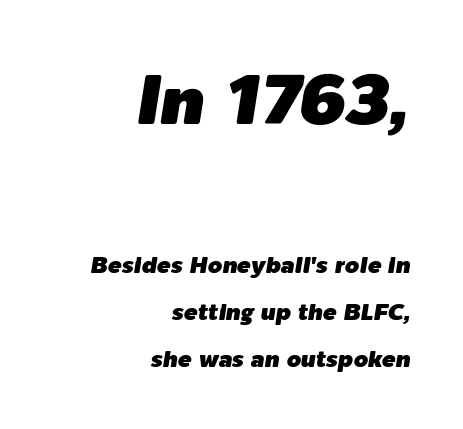
Q: Is the text italic (slanted)? A: Yes, it leans right by about 9 degrees.
Q: Is the text underlined? A: No.
Q: How is the paragraph aligned? A: Right-aligned.
Q: Is the spacing between letters normal or unusually wide? A: Normal.
Q: Is the spacing between lines tight, normal or loose? A: Loose.
Q: Which block of text is set in a larger size, the first (top) or the second (bottom)? A: The first (top) one.
Q: Width (condensed, normal, or wide)? A: Normal.
Q: Stroke contrast? A: Low.
Q: x-height? A: Medium.
Q: Monospaced? A: No.
